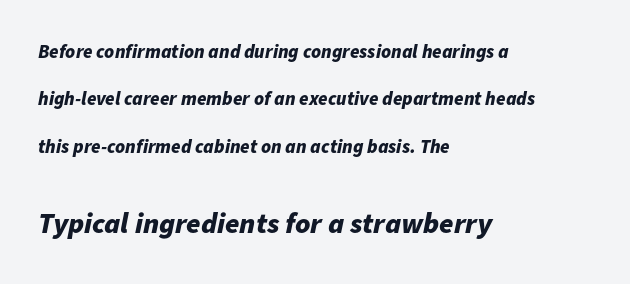
Letter spacing: default. Is the type slanted? Yes — the strokes lean at a clear angle. Spacing verdict: proportional, widths tailored to each character. The emphasis by scale lands on block number two, below. Summary of weight: heavy, a full bold.
